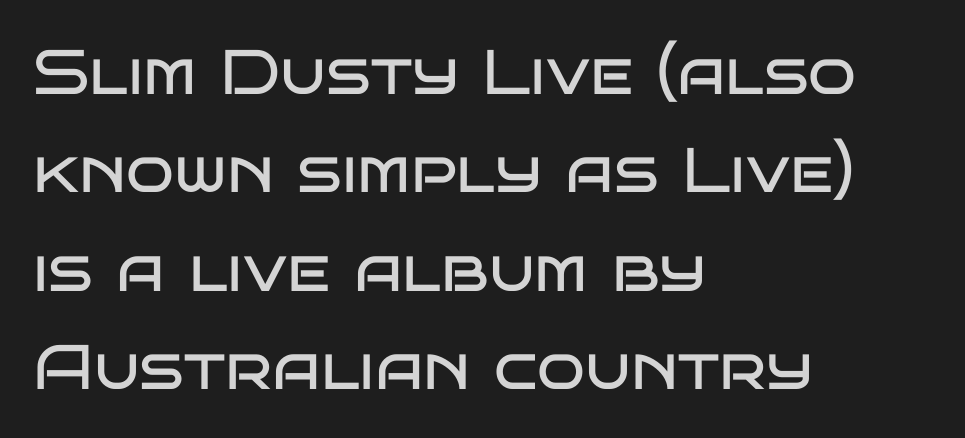
The image shows 63 px regular-weight, wide sans-serif type, upright; set left-aligned, normal line spacing (1.56x), normal letter spacing, not underlined; low stroke contrast and a large x-height.
